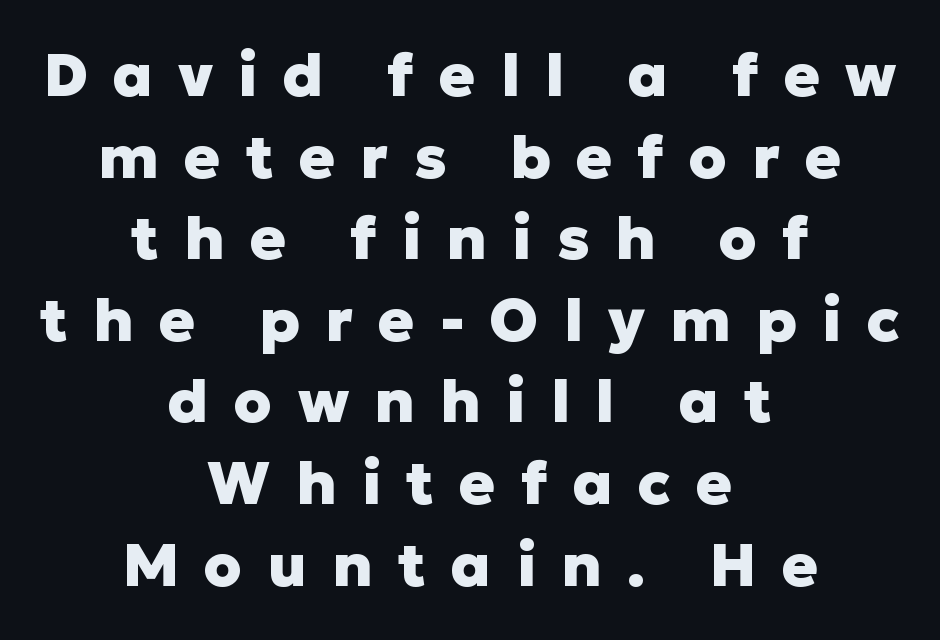
The image shows 60 px heavy sans-serif type, upright; set centered, normal line spacing (1.36x), unusually wide letter spacing (+0.42 em), not underlined; low stroke contrast and a medium x-height.
